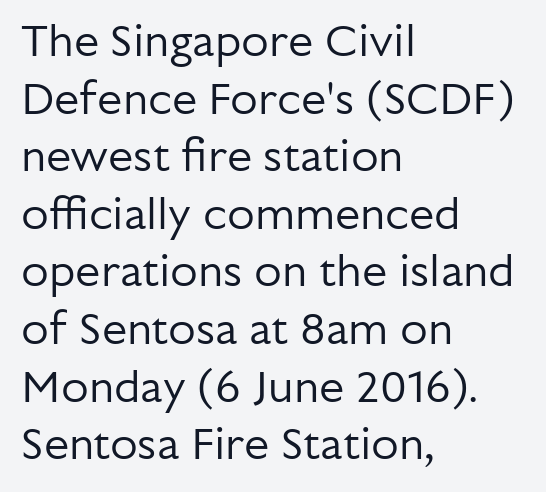
The image shows 45 px regular-weight sans-serif type, upright; set left-aligned, normal line spacing (1.28x), normal letter spacing, not underlined; low stroke contrast and a medium x-height.
